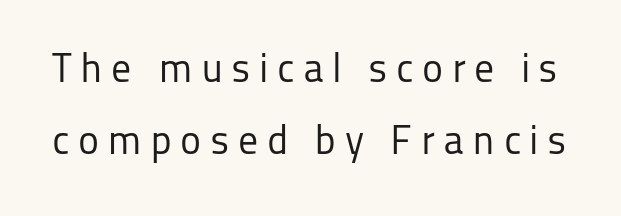
{"serif": "no", "italic": "no", "bold": "no", "weight": "regular", "width": "normal", "stroke_contrast": "low", "x_height": "medium", "monospaced": "no", "underline": "no", "line_spacing_ratio": 1.79, "letter_spacing": "wide", "letter_spacing_em": 0.21, "glyph_px": 40}
